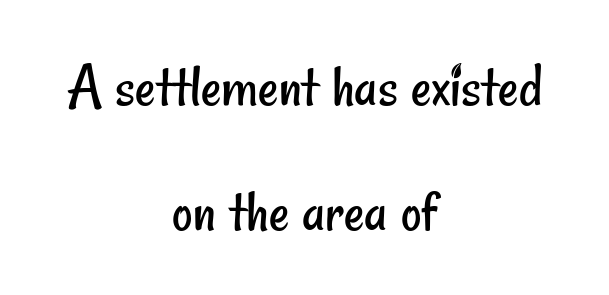
The weight would be labelled regular, book, light, or lighter still. The passage shown is not underscored anywhere. Spacing verdict: proportional, widths tailored to each character. Visually the block forms a symmetrical silhouette, jagged on both flanks. Look at the tracking — it's just the regular setting, nothing added. Does the type have serifs? No, each stem ends abruptly.
